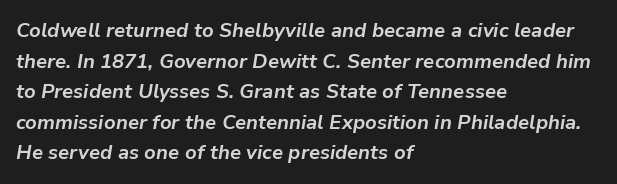
The image shows 20 px bold type, italic (leaning right); set left-aligned, normal line spacing (1.53x), normal letter spacing, not underlined.
